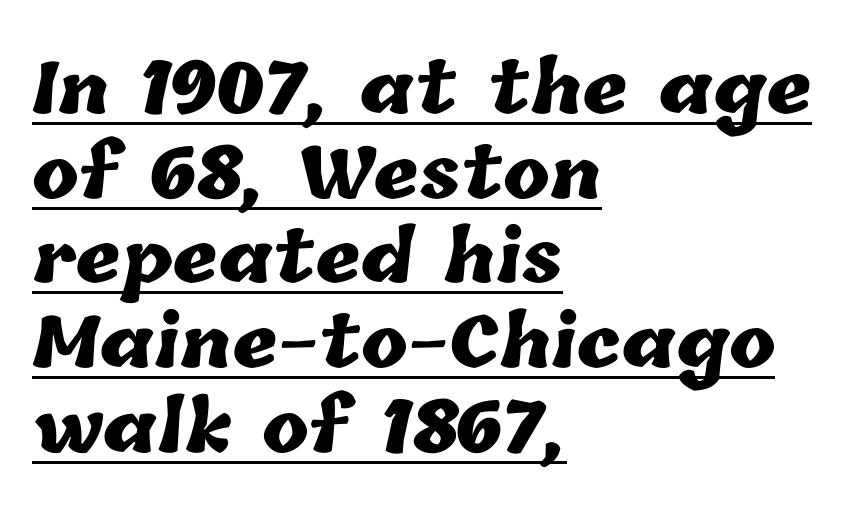
{"bold": "yes", "weight": "heavy", "width": "normal", "stroke_contrast": "low", "x_height": "medium", "monospaced": "no", "underline": "yes", "align": "left", "line_spacing_ratio": 1.21, "letter_spacing": "normal", "letter_spacing_em": 0.0, "glyph_px": 70}
